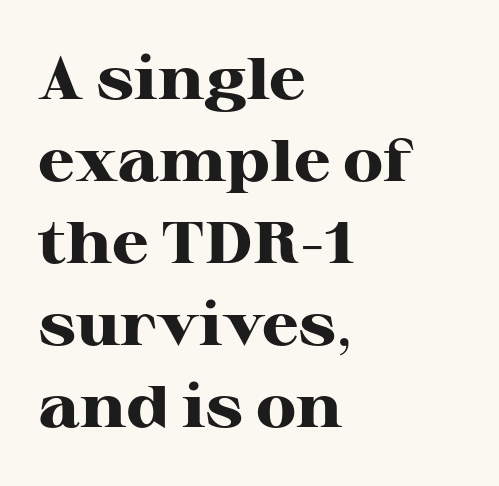
Regular leading. Font category for this specimen: serif. A typesetter would call this proportional, since set widths differ per character. Only glyphs here, with clear space below each row. Nothing unusual about the tracking: characters are spaced as the font intends. Is the type bold? Yes — the strokes are clearly thick and heavy.
